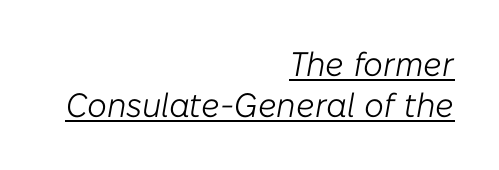
Look at the tracking — it's just the regular setting, nothing added. A light-to-regular cut is what we see here. Underline: present. You can tell it's italic because the verticals aren't actually vertical. Visually the block forms a straight wall on the right and a jagged coastline on the left.
